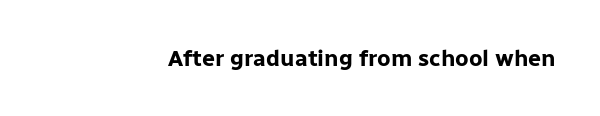
The image shows 23 px bold type, upright; set normal letter spacing, not underlined.
